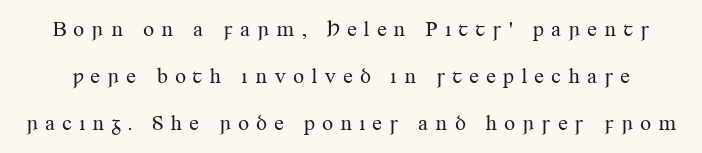
The image shows 22 px text type, upright; set loose line spacing (2.14x), unusually wide letter spacing (+0.3 em), not underlined.
